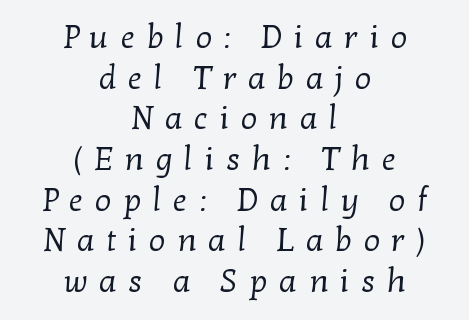
Q: Is the text bold? A: No.
Q: Is the typeface a serif or a sans-serif typeface? A: Serif.
Q: Is the text underlined? A: No.
Q: How is the paragraph aligned? A: Centered.
Q: Is the spacing between letters normal or unusually wide? A: Unusually wide.
Q: Is the spacing between lines tight, normal or loose? A: Normal.
Q: Width (condensed, normal, or wide)? A: Normal.
Q: Stroke contrast? A: Low.
Q: x-height? A: Medium.
Q: Monospaced? A: No.
